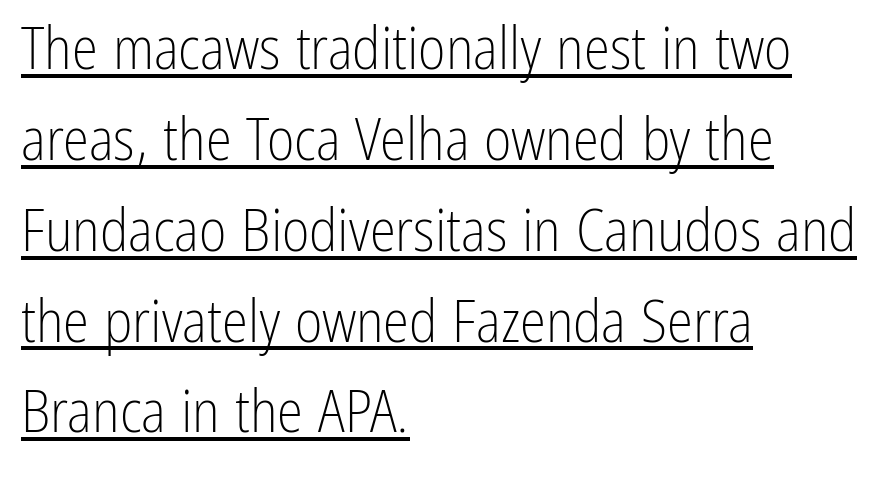
The image shows 59 px light, condensed sans-serif type, upright; set left-aligned, normal line spacing (1.54x), normal letter spacing, underlined; low stroke contrast and a medium x-height.
